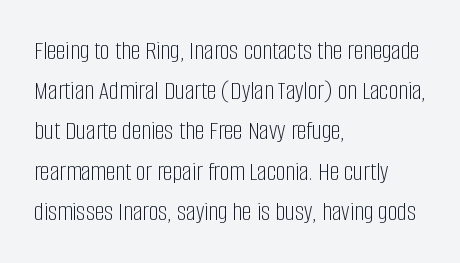
The image shows 27 px text type, upright; set left-aligned, normal line spacing (1.49x), normal letter spacing, not underlined.
